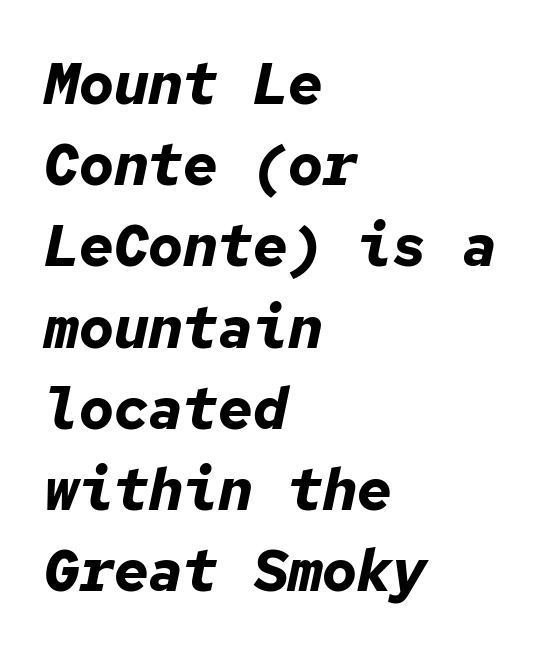
Q: Is the text bold? A: Yes.
Q: Is the text italic (slanted)? A: Yes, it leans right by about 12 degrees.
Q: Is the text underlined? A: No.
Q: How is the paragraph aligned? A: Left-aligned.
Q: Is the spacing between letters normal or unusually wide? A: Normal.
Q: Is the spacing between lines tight, normal or loose? A: Normal.
Q: Width (condensed, normal, or wide)? A: Normal.
Q: Stroke contrast? A: Low.
Q: x-height? A: Medium.
Q: Monospaced? A: Yes.
